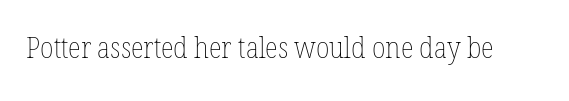
{"italic": "no", "bold": "no", "weight": "thin", "width": "condensed", "stroke_contrast": "low", "x_height": "medium", "monospaced": "no", "underline": "no", "letter_spacing": "normal", "letter_spacing_em": 0.0, "glyph_px": 30}
